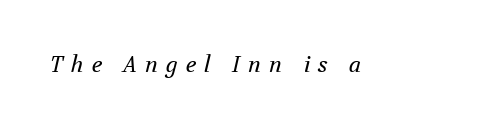
The image shows 22 px text type, italic (leaning right); set unusually wide letter spacing (+0.36 em), not underlined.
